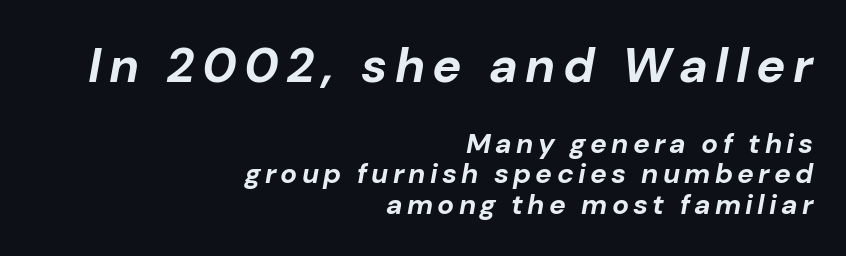
The image shows 49 px bold type, italic (leaning right); set right-aligned, tight line spacing (1.08x), not underlined; the first (top) block is 1.75x larger; low stroke contrast and a medium x-height.
